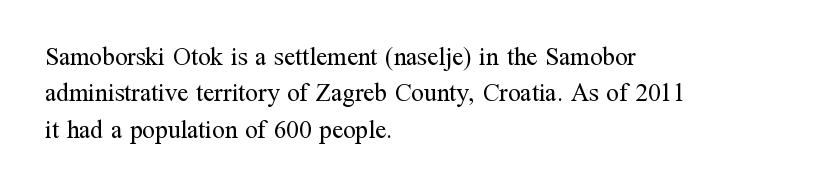
The image shows 25 px text type, upright; set left-aligned, normal line spacing (1.46x), normal letter spacing, not underlined.
